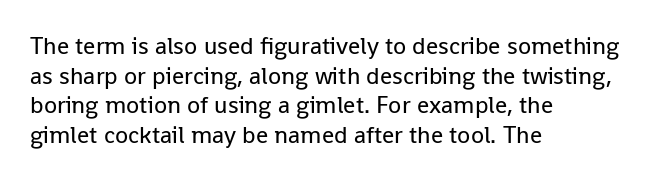
Words appear dense and cohesive because spacing is normal. Stem width sits at or under what a default text font uses. Honestly, there is no underline to notice here at all. The lettering stays uniformly vertical, giving the passage a roman look.
